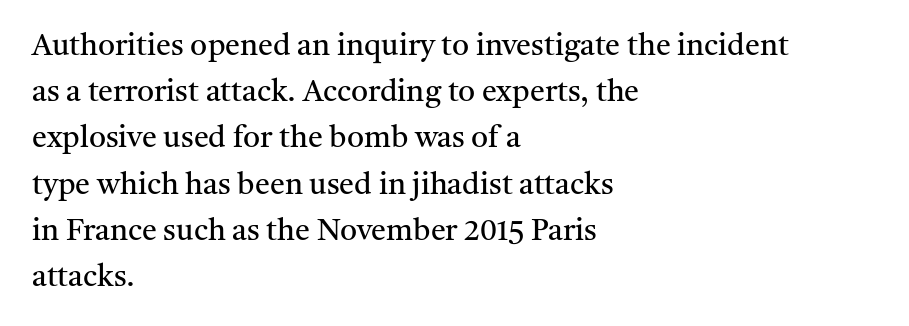
On a weight scale, this lands at 450 or below. Has an underline been added? It has not. Typographically, this falls in the serif category. The paragraph shown leans on its left margin. The typography opts for an upright posture over an oblique one. These lines are rendered in a variable-pitch font.
